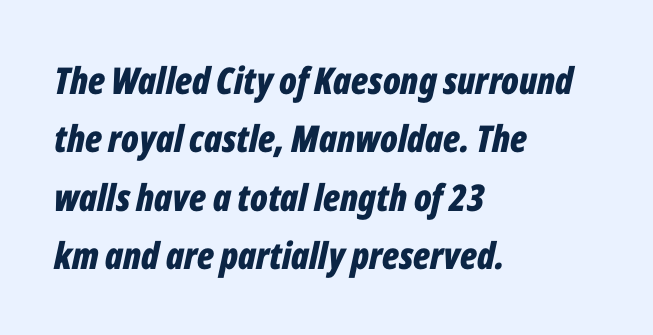
Designer's note — italics engaged. A typesetter would call this proportional, since set widths differ per character. The space between consecutive lines is moderate. There is no visible air inserted between adjacent glyphs. Line beginnings align vertically; line endings do not.
